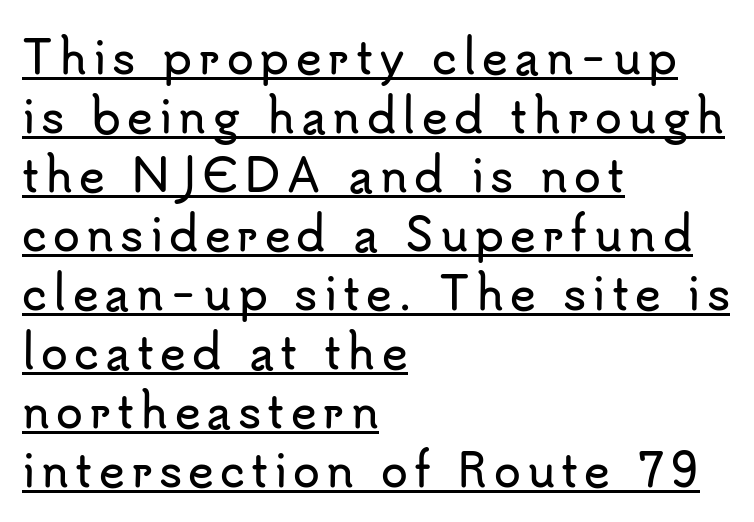
The sample's only ornament is a line tracing under the words. The face used here is proportionally spaced, like ordinary book or web type. Characters remain perfectly vertical along every line. The typesetter chose a ragged-right arrangement here. In terms of leading, this rendering sits right in the middle.
